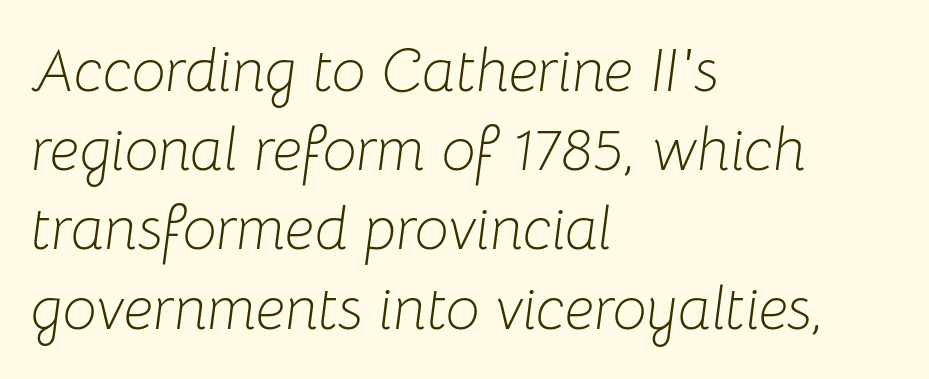
{"italic": "yes", "lean": "right", "slant_degrees": 8, "bold": "no", "weight": "light", "width": "normal", "stroke_contrast": "low", "x_height": "medium", "monospaced": "no", "underline": "no", "align": "left", "line_spacing": "normal", "line_spacing_ratio": 1.32, "letter_spacing": "normal", "letter_spacing_em": 0.0, "glyph_px": 60}
